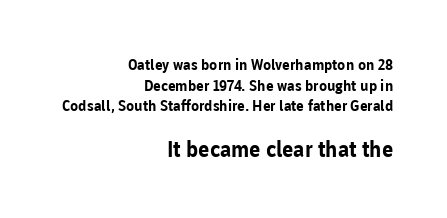
The image shows 22 px bold type, upright; set right-aligned, normal line spacing (1.37x), normal letter spacing, not underlined; the second (bottom) block is 1.47x larger.
